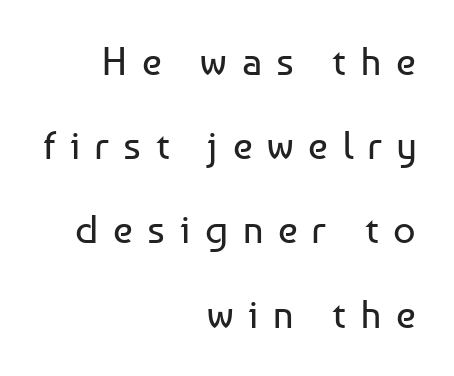
{"serif": "no", "italic": "no", "bold": "no", "weight": "regular", "width": "normal", "stroke_contrast": "low", "x_height": "medium", "monospaced": "no", "underline": "no", "align": "right", "line_spacing": "loose", "line_spacing_ratio": 2.16, "letter_spacing": "wide", "letter_spacing_em": 0.38, "glyph_px": 39}
